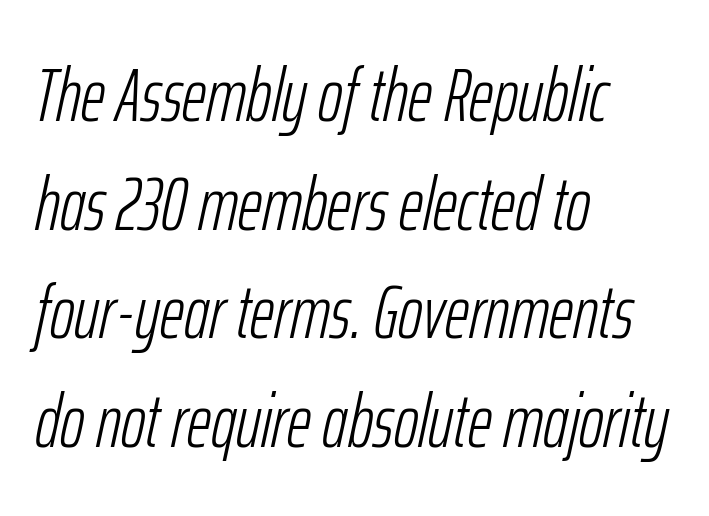
The image shows 75 px light, condensed type, italic (leaning right); set left-aligned, normal line spacing (1.45x), normal letter spacing, not underlined; low stroke contrast and a medium x-height.
